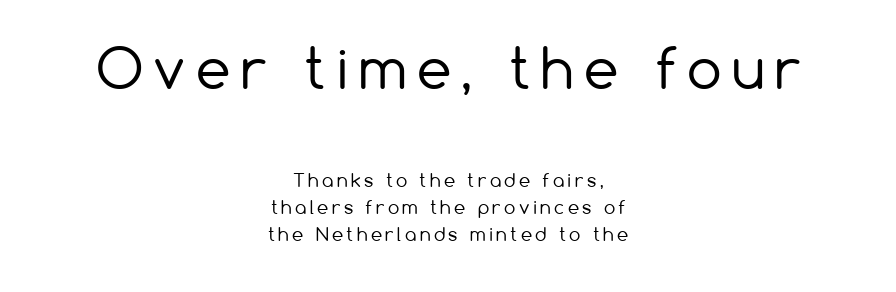
The image shows 55 px regular-weight sans-serif type, upright; set centered, normal line spacing (1.49x), not underlined; the first (top) block is 3.06x larger; low stroke contrast and a medium x-height.
